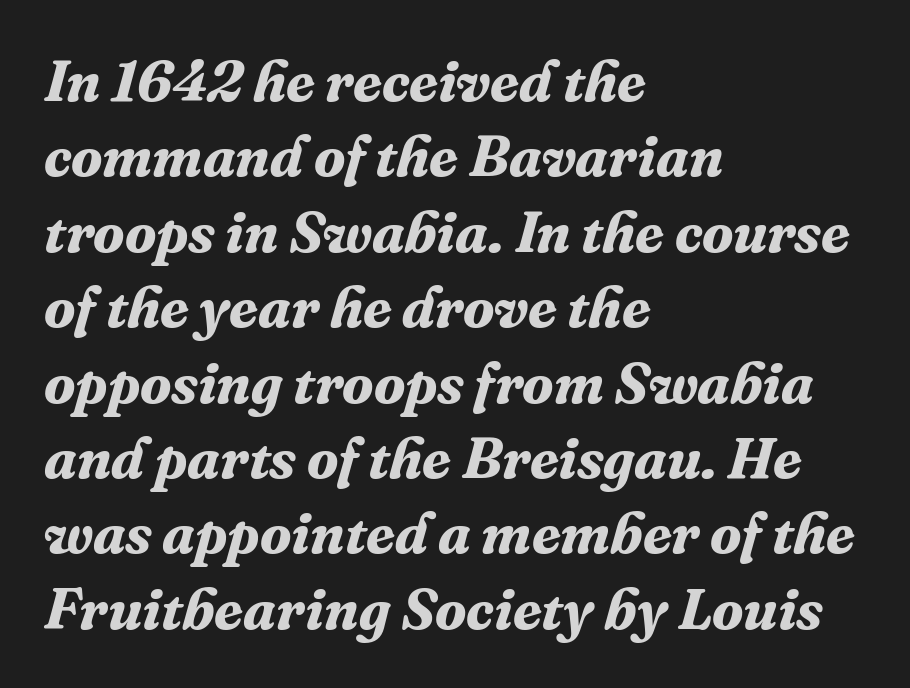
The strip under each line holds only bare page. Line spacing here is normal. Does extra space separate the letters? No, they use regular spacing. Students, this is bold: see how much ink each stroke carries. The passage shown is typeset with a serif family. The rendering applies a slant to the glyphs.
